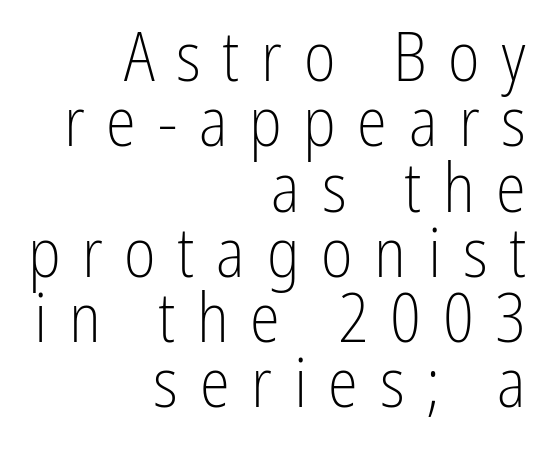
Q: Is the text bold? A: No.
Q: Is the text italic (slanted)? A: No, it is upright.
Q: Is the typeface a serif or a sans-serif typeface? A: Sans-serif.
Q: Is the text underlined? A: No.
Q: How is the paragraph aligned? A: Right-aligned.
Q: Is the spacing between letters normal or unusually wide? A: Unusually wide.
Q: Is the spacing between lines tight, normal or loose? A: Tight.
Q: Width (condensed, normal, or wide)? A: Condensed.
Q: Stroke contrast? A: Low.
Q: x-height? A: Medium.
Q: Monospaced? A: No.
